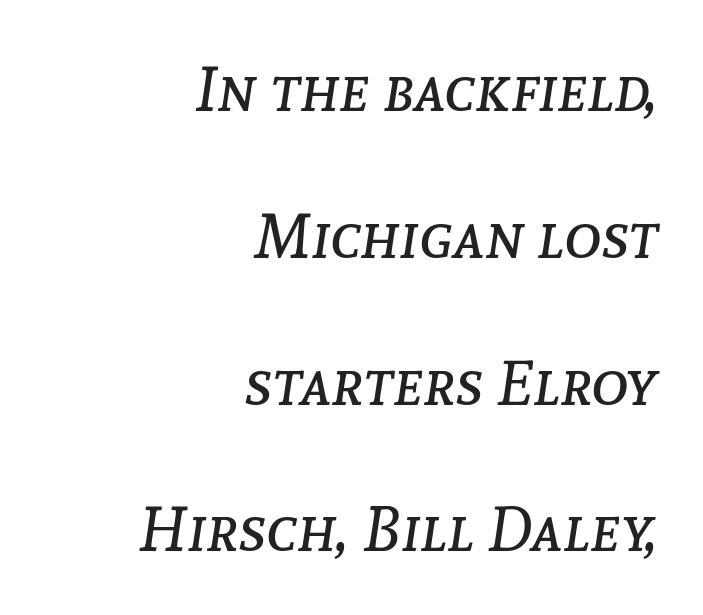
The image shows 63 px regular-weight type, italic (leaning right); set right-aligned, loose line spacing (2.33x), normal letter spacing, not underlined; low stroke contrast and a medium x-height.
